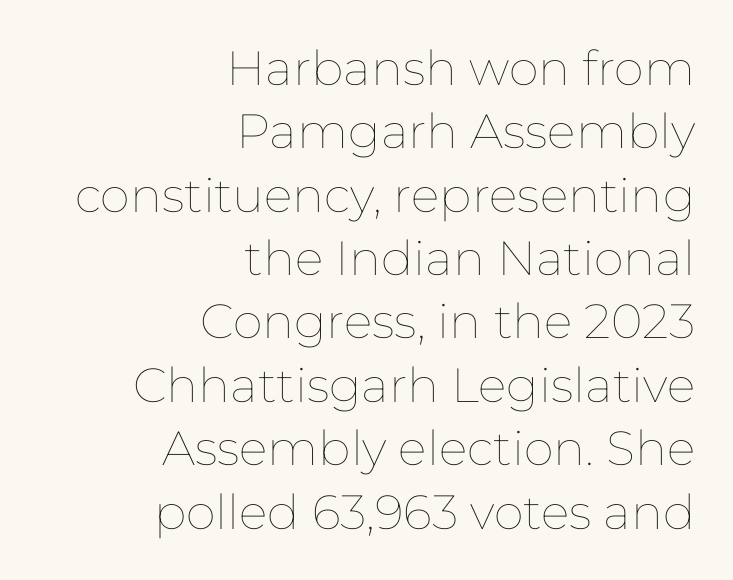
Tracking value appears to be zero — textbook default spacing. Line spacing here is normal. These lines are set flush right with a ragged left edge. Weight: regular or lighter. It's the straight-up-and-down kind of type. The letters advance in unequal steps, a hallmark of proportional type.
